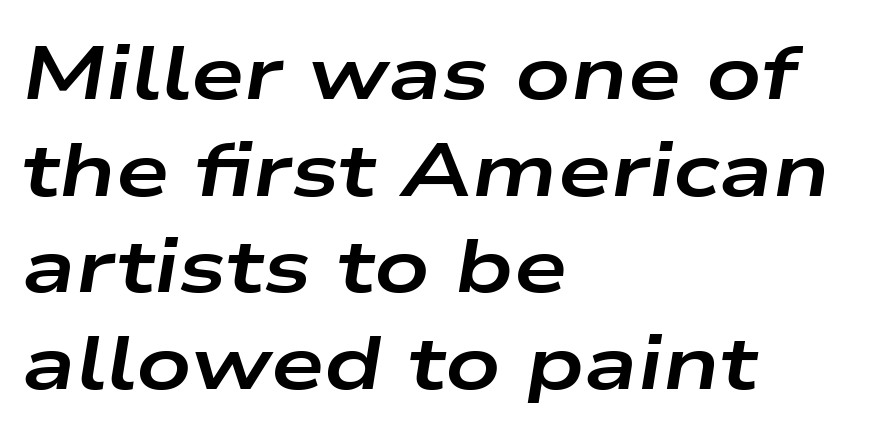
{"italic": "yes", "lean": "right", "slant_degrees": 9, "bold": "yes", "weight": "bold", "width": "wide", "stroke_contrast": "low", "x_height": "medium", "monospaced": "no", "underline": "no", "align": "left", "line_spacing": "normal", "line_spacing_ratio": 1.27, "letter_spacing": "normal", "letter_spacing_em": 0.0, "glyph_px": 76}
